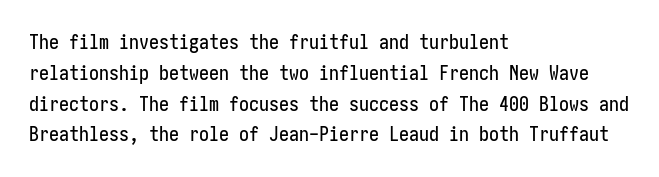
Letter spacing: default. This rendering uses left alignment, leaving the right contour irregular. The axis of the letterforms is exactly vertical. Evenly set lines give the paragraph a standard silhouette.
